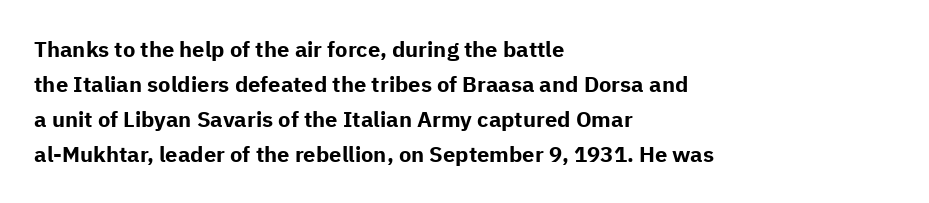
Horizontal bands of white between lines are of average thickness. The rendering keeps characters at their native spacing. Line beginnings align vertically; line endings do not. The font is running at its bold setting. No italicization has been applied; the sample stays upright.
